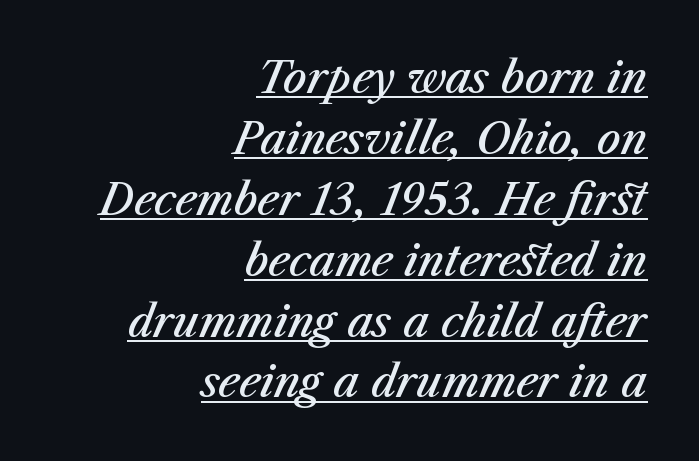
{"italic": "yes", "lean": "right", "slant_degrees": 23, "bold": "semi", "weight": "semibold", "width": "normal", "stroke_contrast": "medium", "x_height": "medium", "monospaced": "no", "underline": "yes", "align": "right", "line_spacing": "normal", "line_spacing_ratio": 1.45, "letter_spacing": "normal", "letter_spacing_em": 0.0, "glyph_px": 42}
